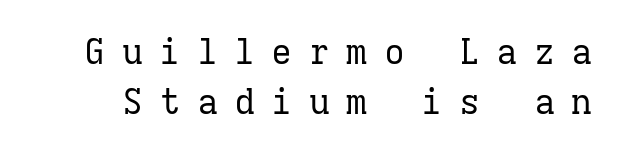
The image shows 35 px regular-weight serif type, upright, monospaced; set normal line spacing (1.44x), unusually wide letter spacing (+0.47 em), not underlined; low stroke contrast and a medium x-height.
